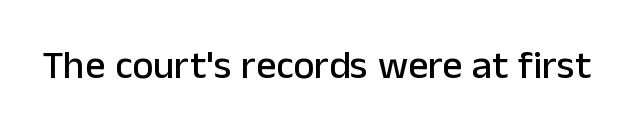
{"serif": "no", "italic": "no", "width": "normal", "stroke_contrast": "low", "x_height": "medium", "monospaced": "no", "underline": "no", "letter_spacing": "normal", "letter_spacing_em": 0.0, "glyph_px": 40}
